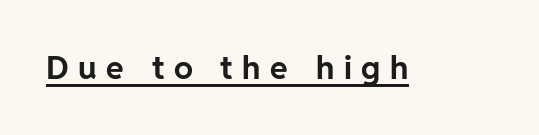
{"serif": "no", "italic": "no", "bold": "yes", "weight": "bold", "width": "normal", "stroke_contrast": "low", "x_height": "medium", "monospaced": "no", "underline": "yes", "letter_spacing": "wide", "letter_spacing_em": 0.3, "glyph_px": 32}
